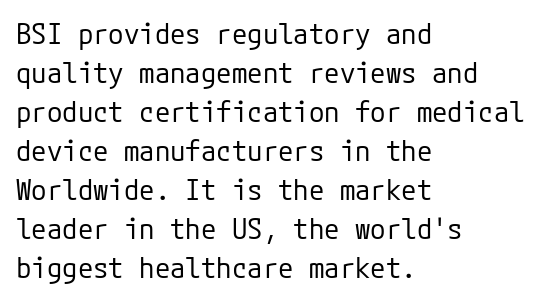
Q: Is the text bold? A: No.
Q: Is the text italic (slanted)? A: No, it is upright.
Q: Is the typeface a serif or a sans-serif typeface? A: Sans-serif.
Q: Is the text underlined? A: No.
Q: How is the paragraph aligned? A: Left-aligned.
Q: Is the spacing between letters normal or unusually wide? A: Normal.
Q: Is the spacing between lines tight, normal or loose? A: Normal.
Q: Width (condensed, normal, or wide)? A: Normal.
Q: Stroke contrast? A: Low.
Q: x-height? A: Medium.
